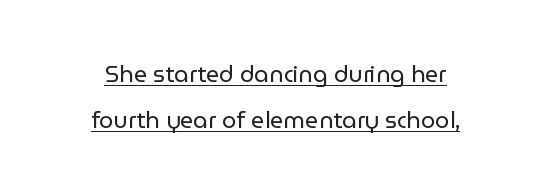
This is underlined copy, the kind a proofreader might mark for attention. Letters have the restrained weight of plain body copy at most. Alignment: centered. Every stem runs plumb, perpendicular to the baseline. The leading is generous, giving the passage an open texture.
